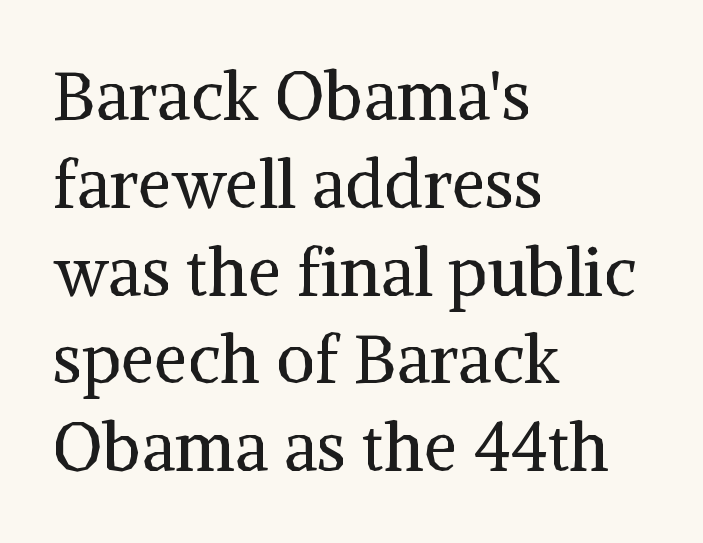
The image shows 67 px regular-weight serif type, upright; set left-aligned, normal line spacing (1.31x), normal letter spacing, not underlined; medium stroke contrast and a medium x-height.
